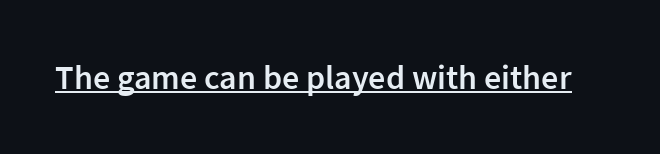
Is this a fixed-width face? No — the glyphs have proportional, varying widths. Nope, not italic — everything's standing straight. The passage shown is underscored from start to finish. Does the weight exceed regular? Yes, but only to semibold. Look at the bottom of the vertical strokes: they stop flat, with no serifs. The gaps between neighbouring characters are ordinary and unremarkable.
